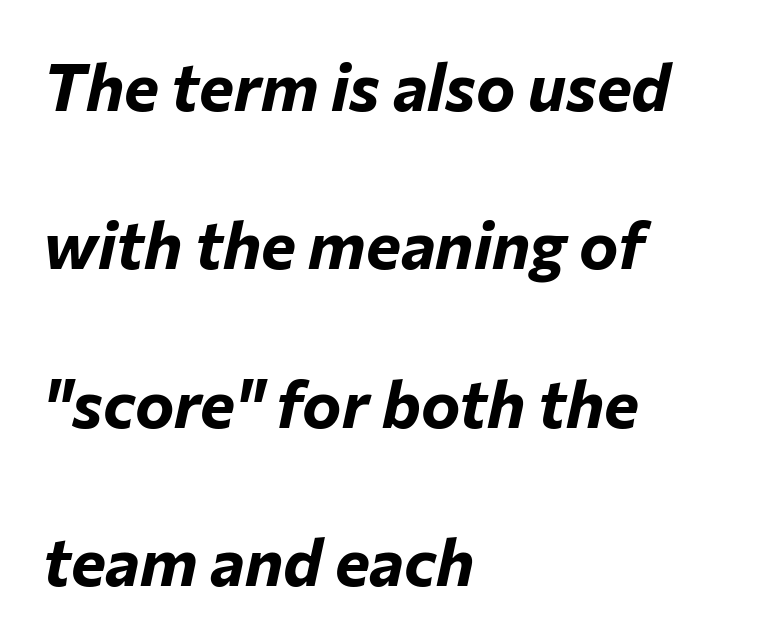
{"italic": "yes", "lean": "right", "slant_degrees": 12, "bold": "yes", "weight": "bold", "width": "normal", "stroke_contrast": "low", "x_height": "medium", "monospaced": "no", "underline": "no", "align": "left", "line_spacing": "loose", "line_spacing_ratio": 2.4, "letter_spacing": "normal", "letter_spacing_em": 0.0, "glyph_px": 66}
